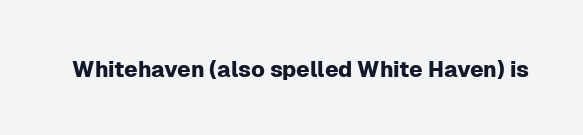
The image shows 22 px text type, upright; set normal letter spacing, not underlined.
